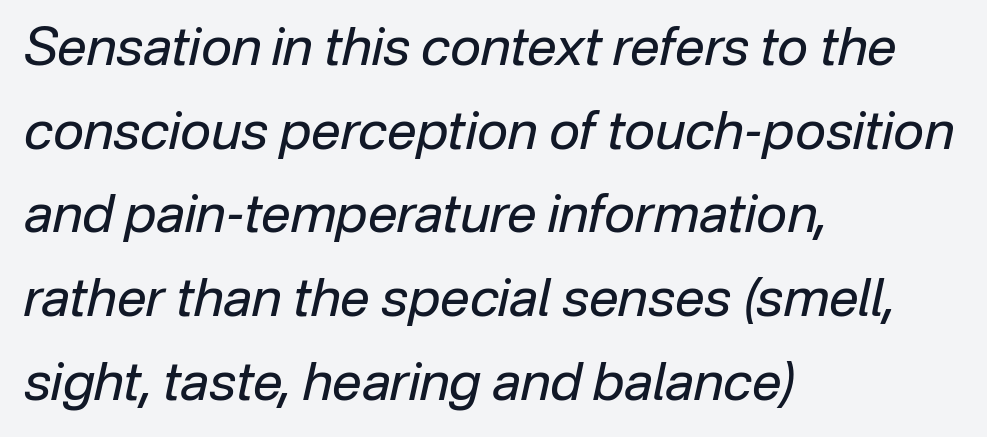
The strip under each line holds only bare page. Do the characters align in a grid? No, the font is proportional. Successive baselines arrive at the customary interval. An italicized treatment has been applied to the whole sample.
